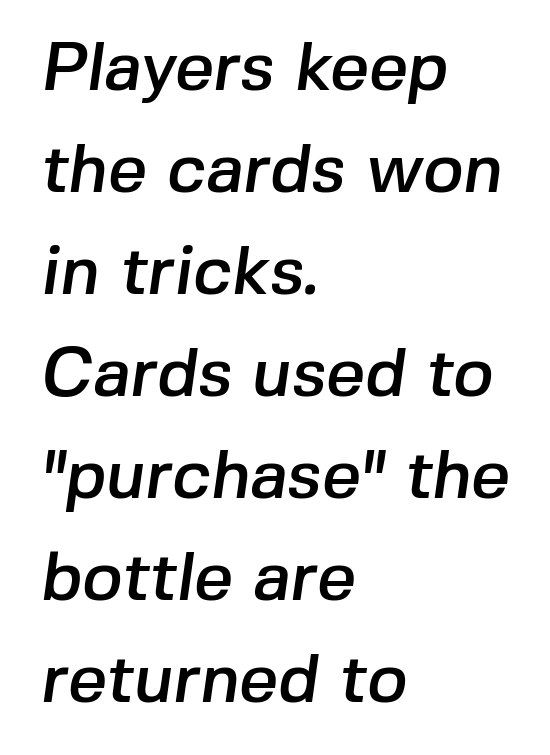
Each letter keeps its own natural width here, so spacing adapts to shape. Short and long lines alike share a common starting point at left. Baseline-to-baseline distance is the conventional proportion of letter height. The specimen omits any rule beneath the text block's lines.
